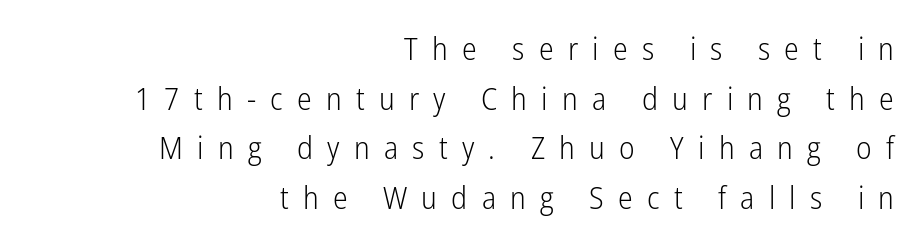
If you drew a line through each stem, it would be perfectly vertical. The weight would be labelled regular, book, light, or lighter still. Nope, no serifs anywhere on these letters. You could not count columns in this text — the font is proportionally spaced. Plain, unruled lines of type. Glyph-to-glyph distance is far greater than everyday printed text.
